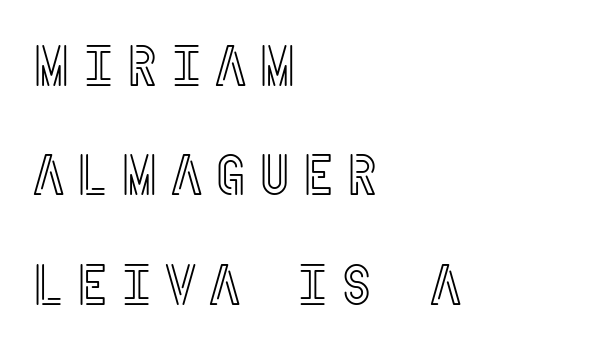
Alignment: flush left. The space beneath each line is pristine and unruled. Italic: no, the glyphs are upright roman. The line-height multiplier appears high, well above default.
